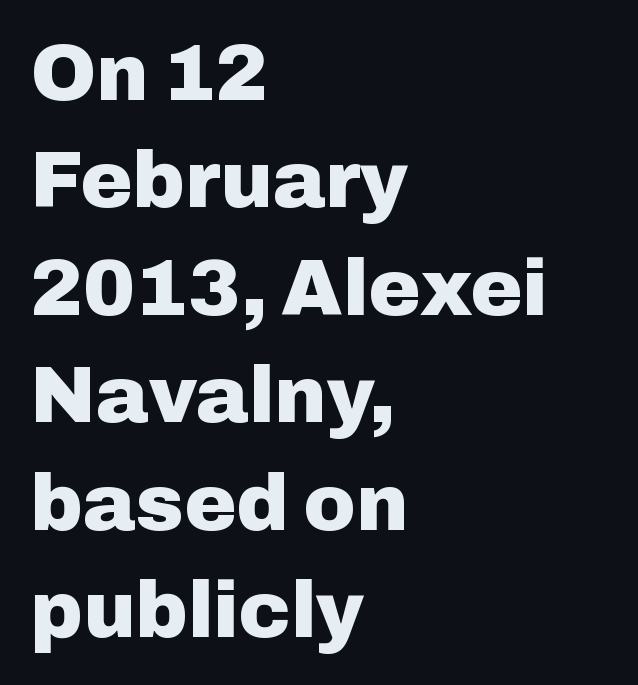
The image shows 79 px heavy sans-serif type, upright; set left-aligned, normal line spacing (1.36x), normal letter spacing, not underlined; low stroke contrast and a medium x-height.
